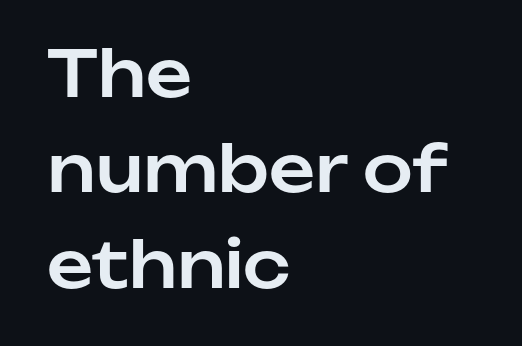
Compared with a centered layout, this one pins lines to the left instead. Compared with typical body copy, the letter spacing here is the same. The string is rendered with underlining switched off. If you drew a line through each stem, it would be perfectly vertical. Character widths vary here, with narrow letters taking less room than wide ones.
